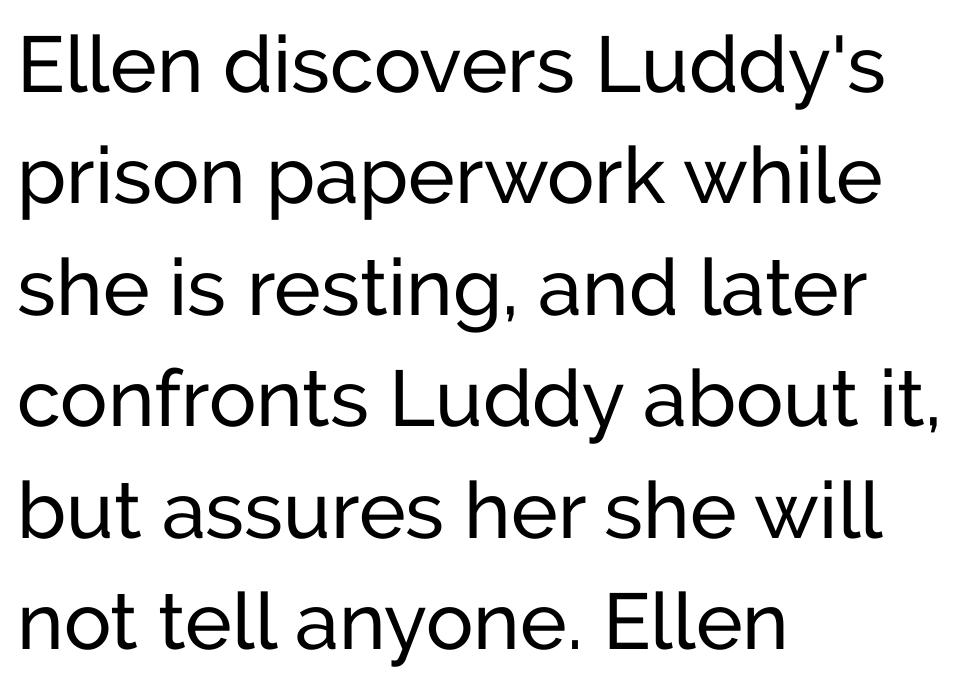
{"serif": "no", "italic": "no", "width": "normal", "stroke_contrast": "low", "x_height": "medium", "monospaced": "no", "underline": "no", "align": "left", "line_spacing": "normal", "line_spacing_ratio": 1.41, "letter_spacing": "normal", "letter_spacing_em": 0.0, "glyph_px": 79}
